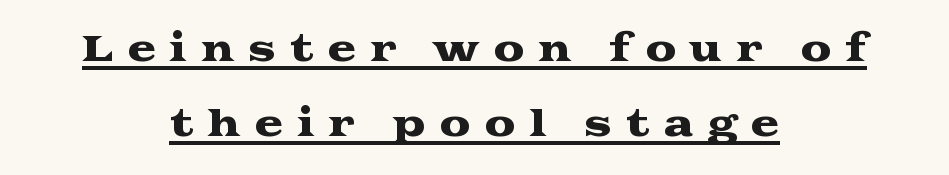
You can tell from the footed stems that serif type was used. The passage is arranged like a title page — every line centered. There is plenty of visible air inserted between adjacent glyphs. The passage shown is typed in a proportional face where columns would drift. Compared with typical paragraphs, the rows here are farther apart. Looks like someone drew a line under every word here.
